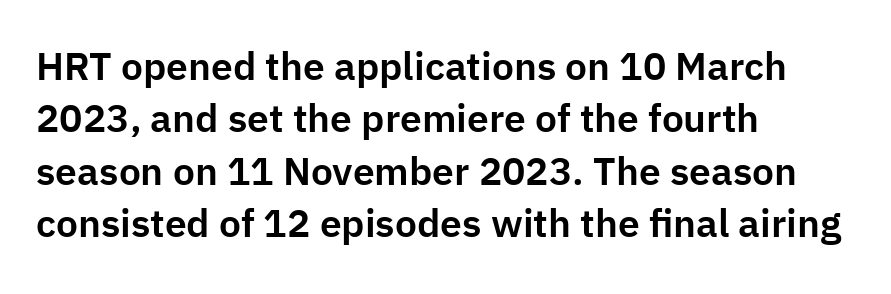
Q: Is the text italic (slanted)? A: No, it is upright.
Q: Is the typeface a serif or a sans-serif typeface? A: Sans-serif.
Q: Is the text underlined? A: No.
Q: How is the paragraph aligned? A: Left-aligned.
Q: Is the spacing between letters normal or unusually wide? A: Normal.
Q: Is the spacing between lines tight, normal or loose? A: Normal.
Q: Width (condensed, normal, or wide)? A: Normal.
Q: Stroke contrast? A: Low.
Q: x-height? A: Medium.
Q: Monospaced? A: No.
